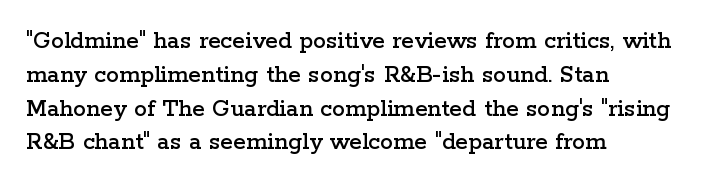
The ragged edge is on the right, which tells us the setting is flush left. How would I describe the line gaps? Plain and ordinary. This is the regular roman posture of the typeface. Only glyphs here, with clear space below each row.
